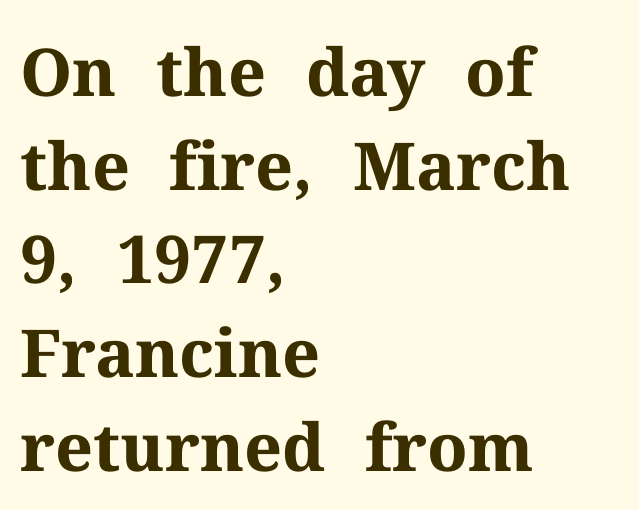
Old-style or modern, the face here clearly has serifs. Standard letterfit; no display-style spreading of the glyphs. Leading: standard. A clean baseline with only descenders dipping below it.
